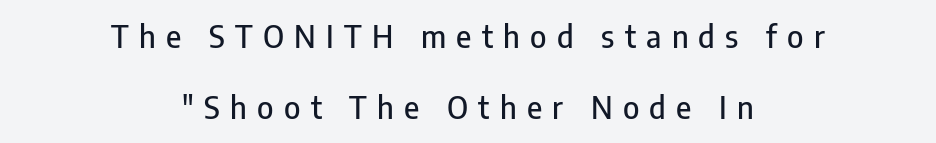
Neither beginnings nor endings align; midpoints do. Unlike italic type, these characters show no tilt at all. Underline: absent. Think of a printed novel: that variable character pitch is what you see here. Compared with typical body copy, the letter spacing here is much looser.
